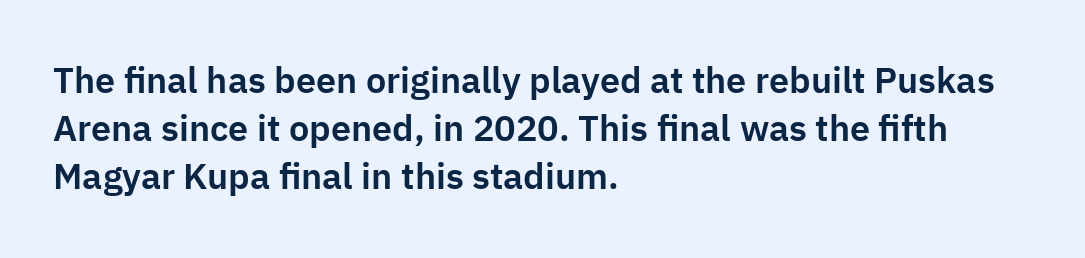
{"serif": "no", "italic": "no", "width": "normal", "stroke_contrast": "low", "x_height": "medium", "monospaced": "no", "underline": "no", "align": "left", "line_spacing": "normal", "line_spacing_ratio": 1.34, "letter_spacing": "normal", "letter_spacing_em": 0.0, "glyph_px": 36}
